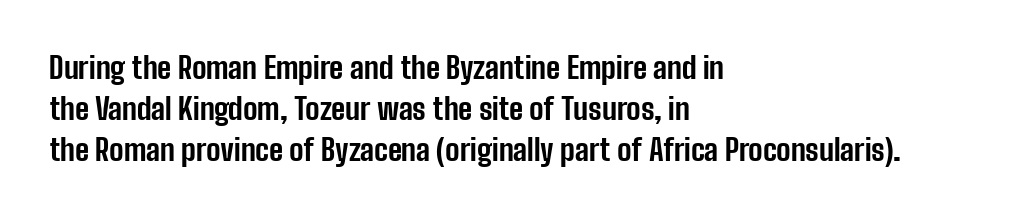
{"serif": "no", "italic": "no", "bold": "yes", "weight": "bold", "width": "condensed", "stroke_contrast": "low", "x_height": "medium", "monospaced": "no", "underline": "no", "align": "left", "line_spacing": "normal", "line_spacing_ratio": 1.36, "letter_spacing": "normal", "letter_spacing_em": 0.0, "glyph_px": 30}
